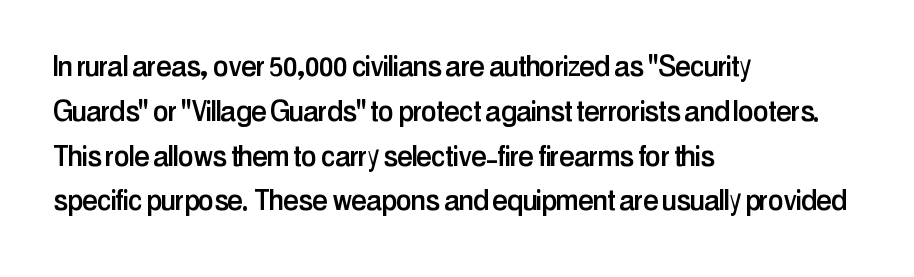
{"serif": "no", "italic": "no", "width": "condensed", "stroke_contrast": "low", "x_height": "medium", "monospaced": "no", "underline": "no", "align": "left", "line_spacing": "normal", "line_spacing_ratio": 1.28, "letter_spacing": "normal", "letter_spacing_em": 0.0, "glyph_px": 35}
